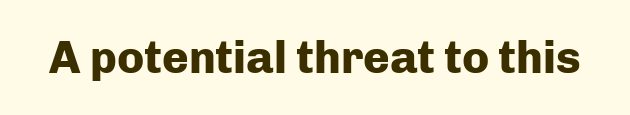
When letters stand straight like this, we call the style roman or upright. Varying glyph widths throughout — classic text-font behaviour. These lines keep a tight, regular rhythm from letter to letter. The rendering shows plain stroke endings on the letterforms — a sans-serif design. Bold? Absolutely — the strokes are thick and heavy.
